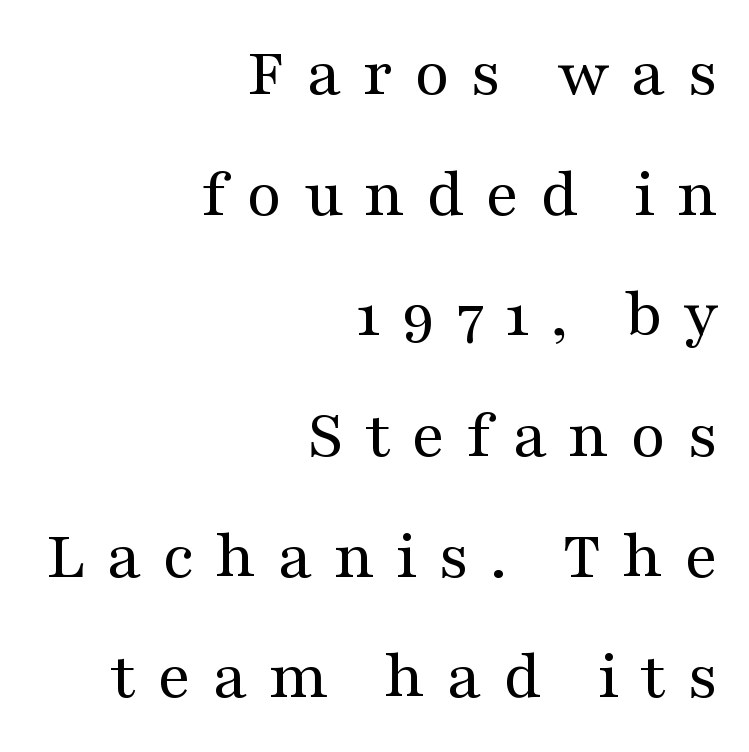
The image shows 71 px regular-weight, wide serif type, upright; set right-aligned, normal line spacing (1.7x), unusually wide letter spacing (+0.29 em), not underlined; medium stroke contrast and a medium x-height.
